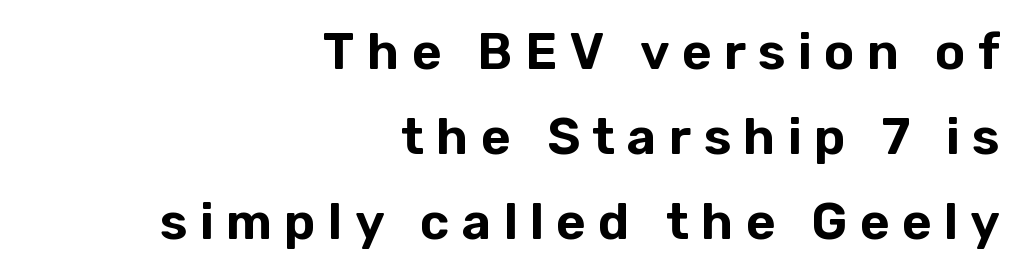
The image shows 51 px sans-serif type, upright; set right-aligned, normal line spacing (1.67x), unusually wide letter spacing (+0.24 em), not underlined; low stroke contrast and a medium x-height.
